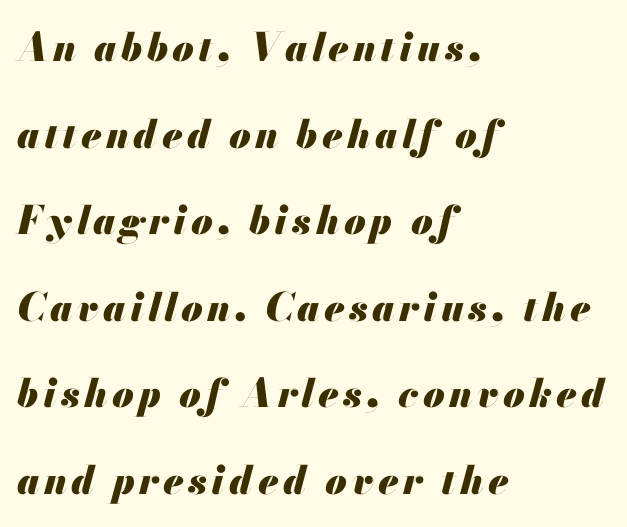
Q: Is the text bold? A: Yes.
Q: Is the text italic (slanted)? A: Yes, it leans right by about 13 degrees.
Q: Is the text underlined? A: No.
Q: How is the paragraph aligned? A: Left-aligned.
Q: Is the spacing between lines tight, normal or loose? A: Loose.
Q: Width (condensed, normal, or wide)? A: Normal.
Q: Stroke contrast? A: Medium.
Q: x-height? A: Small.
Q: Monospaced? A: No.
